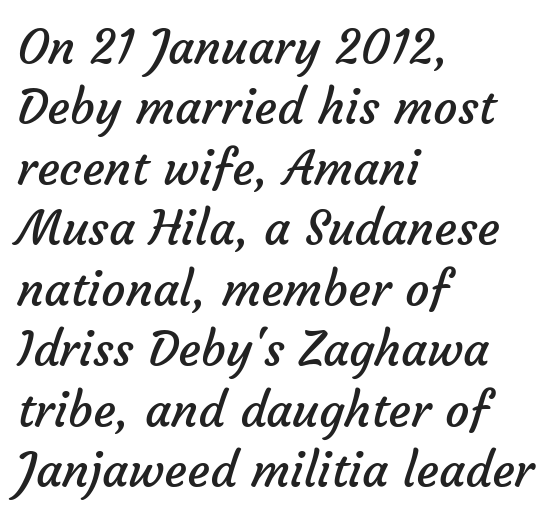
The image shows 48 px regular-weight sans-serif type; set left-aligned, normal line spacing (1.26x), normal letter spacing, not underlined; low stroke contrast and a medium x-height.
